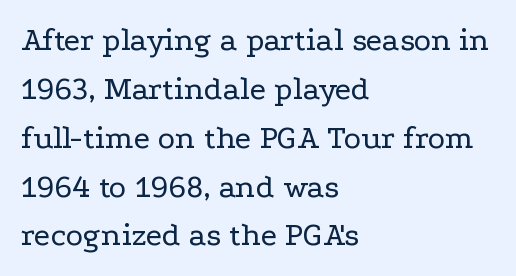
{"serif": "yes", "italic": "no", "bold": "no", "weight": "regular", "width": "wide", "stroke_contrast": "low", "x_height": "medium", "monospaced": "no", "underline": "no", "align": "left", "line_spacing": "normal", "line_spacing_ratio": 1.48, "letter_spacing": "normal", "letter_spacing_em": 0.0, "glyph_px": 33}
